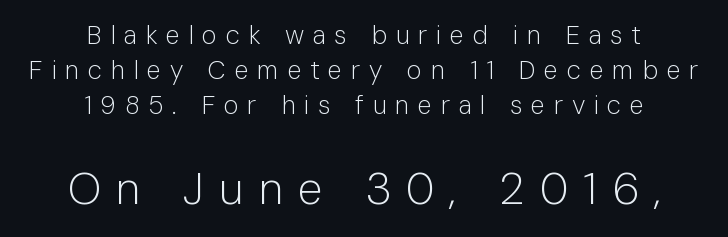
{"serif": "no", "italic": "no", "bold": "no", "weight": "light", "width": "normal", "stroke_contrast": "low", "x_height": "medium", "monospaced": "no", "underline": "no", "align": "center", "line_spacing": "normal", "line_spacing_ratio": 1.35, "letter_spacing": "wide", "letter_spacing_em": 0.33, "larger_block": "second", "size_ratio": 1.73, "glyph_px": 45}
